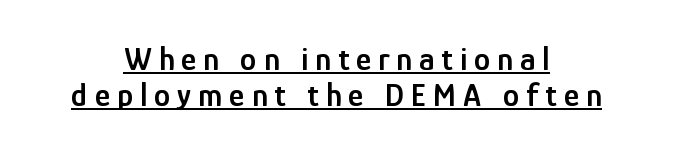
The image shows 33 px semibold, condensed sans-serif type, upright; set centered, tight line spacing (1.08x), unusually wide letter spacing (+0.21 em), underlined; low stroke contrast and a medium x-height.
